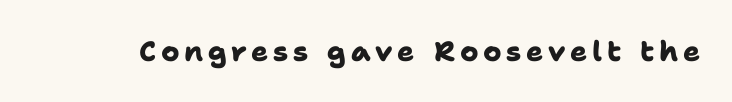
A typesetter would call this proportional, since set widths differ per character. The typesetting leans heavy: a genuine bold. Serifs: no, the terminals of the letterforms are clean. Bare-footed words on every line.
